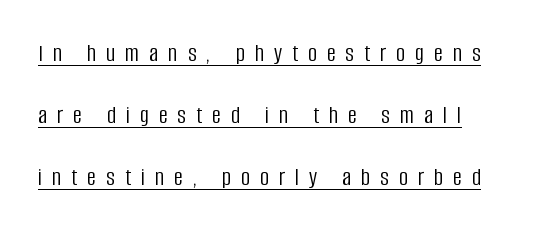
{"italic": "no", "bold": "no", "underline": "yes", "line_spacing": "loose", "line_spacing_ratio": 2.48, "letter_spacing": "wide", "letter_spacing_em": 0.4, "glyph_px": 25}
